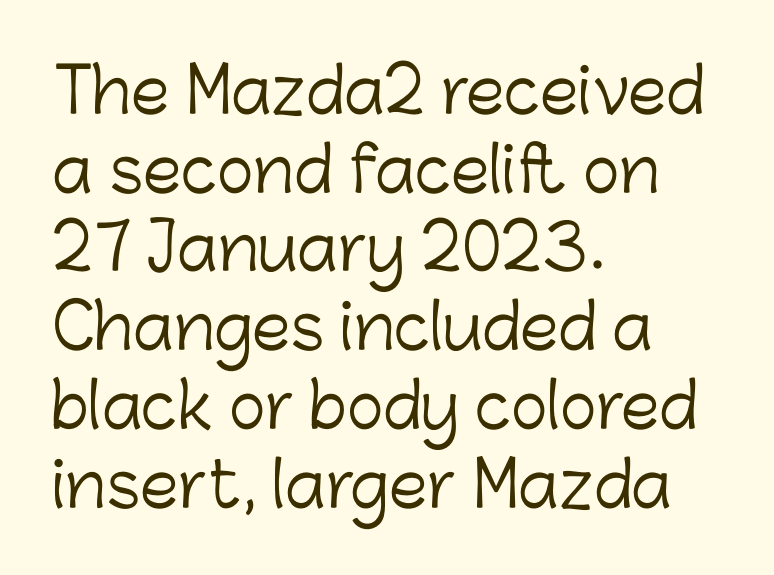
Interline gaps are of average width in this sample. The letters carry no serifs — their stems end cleanly without finishing strokes. The rendering uses natural spacing where letterforms have individual widths. Any mark beneath the type? The region is blank. In terms of posture, this sample is upright.
